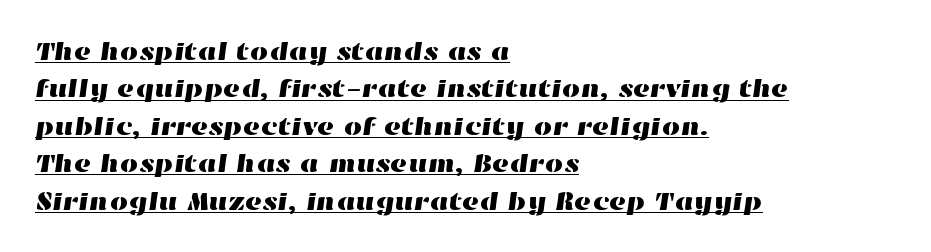
Q: Is the text underlined? A: Yes.
Q: How is the paragraph aligned? A: Left-aligned.
Q: Is the spacing between letters normal or unusually wide? A: Normal.
Q: Is the spacing between lines tight, normal or loose? A: Normal.
